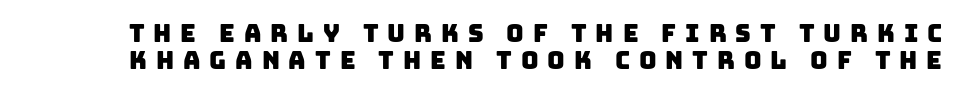
Anything drawn beneath the words? Only blank space. Compared with typical paragraphs, the rows here are closer together. The gaps between neighbouring characters are conspicuously large.
